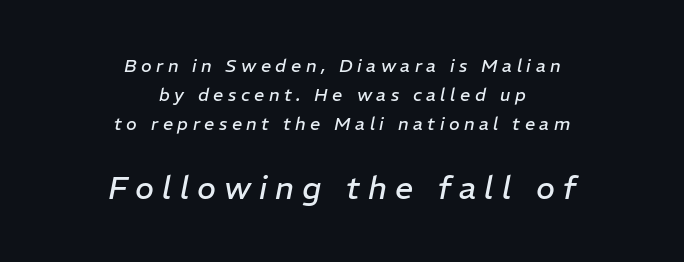
The image shows 32 px regular-weight type, italic (leaning right); set centered, normal line spacing (1.61x), unusually wide letter spacing (+0.25 em), not underlined; the second (bottom) block is 1.78x larger; low stroke contrast and a medium x-height.
